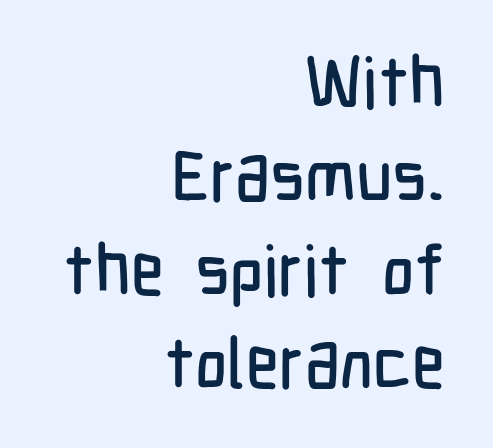
Every row of glyphs terminates at an identical x-position on the right. The baseline area is clear. Notice how the stems are strictly vertical — no italics here. The characters display no serif detailing; their extremities are plain. Spacing verdict: proportional, widths tailored to each character.
